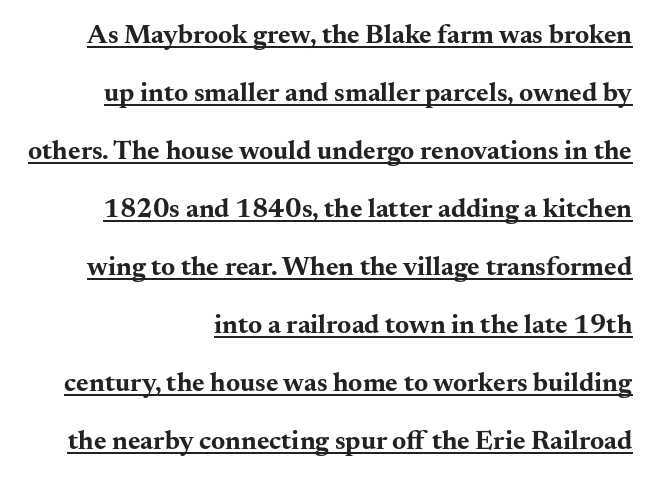
The image shows 27 px bold type, upright; set right-aligned, loose line spacing (2.15x), normal letter spacing, underlined.
